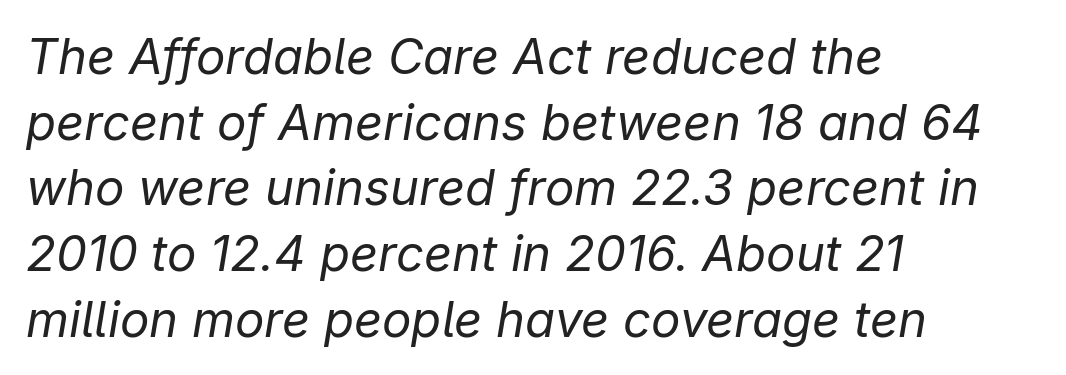
Glyph-to-glyph distance matches everyday printed text. Varying glyph widths throughout — classic text-font behaviour. Italic? Definitely — the glyphs are oblique. These glyphs show unthickened strokes, regular width or finer.
